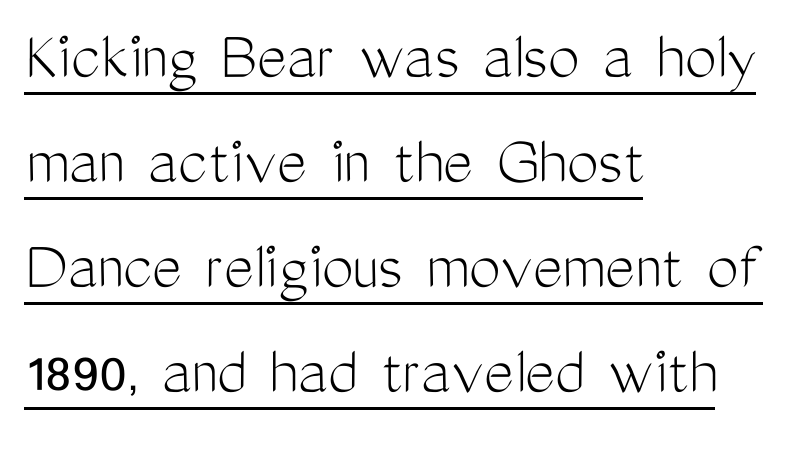
{"serif": "no", "italic": "no", "bold": "no", "weight": "light", "width": "condensed", "stroke_contrast": "medium", "x_height": "medium", "monospaced": "no", "underline": "yes", "align": "left", "line_spacing": "normal", "line_spacing_ratio": 1.48, "letter_spacing": "normal", "letter_spacing_em": 0.0, "glyph_px": 71}
